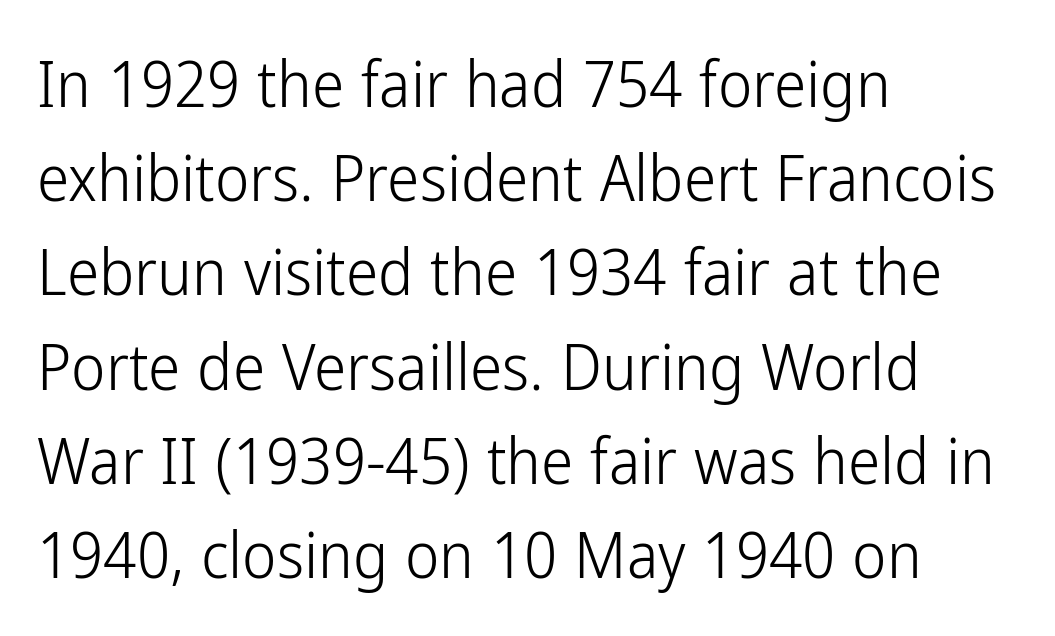
{"serif": "no", "italic": "no", "bold": "no", "weight": "light", "width": "condensed", "stroke_contrast": "low", "x_height": "medium", "monospaced": "no", "underline": "no", "align": "left", "line_spacing": "normal", "line_spacing_ratio": 1.45, "letter_spacing": "normal", "letter_spacing_em": 0.0, "glyph_px": 65}
